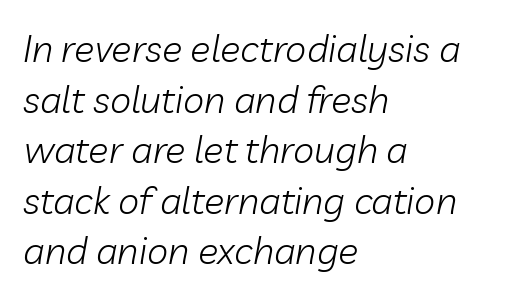
The strokes are not fattened; the text isn't bold. The rag falls on the right side of this text block. It's the slanting kind of type. Here the glyphs are tracked normally, forming tight word shapes.
